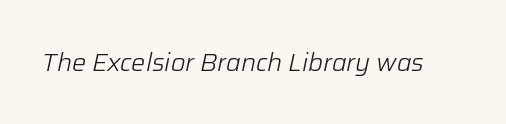
Q: Is the text bold? A: No.
Q: Is the text italic (slanted)? A: Yes, it leans right by about 12 degrees.
Q: Is the text underlined? A: No.
Q: Is the spacing between letters normal or unusually wide? A: Normal.
